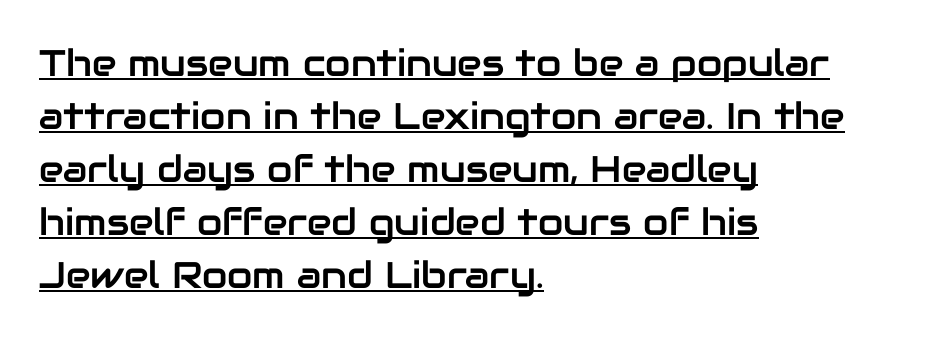
Q: Is the text italic (slanted)? A: No, it is upright.
Q: Is the typeface a serif or a sans-serif typeface? A: Sans-serif.
Q: Is the text underlined? A: Yes.
Q: How is the paragraph aligned? A: Left-aligned.
Q: Is the spacing between letters normal or unusually wide? A: Normal.
Q: Is the spacing between lines tight, normal or loose? A: Normal.
Q: Width (condensed, normal, or wide)? A: Normal.
Q: Stroke contrast? A: Low.
Q: x-height? A: Medium.
Q: Monospaced? A: No.
